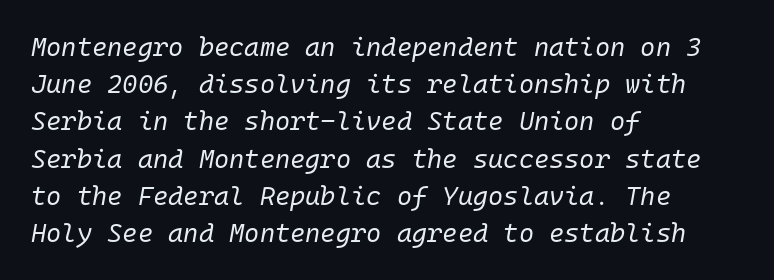
The image shows 26 px text type, italic (leaning right); set left-aligned, normal line spacing (1.43x), normal letter spacing, not underlined.
